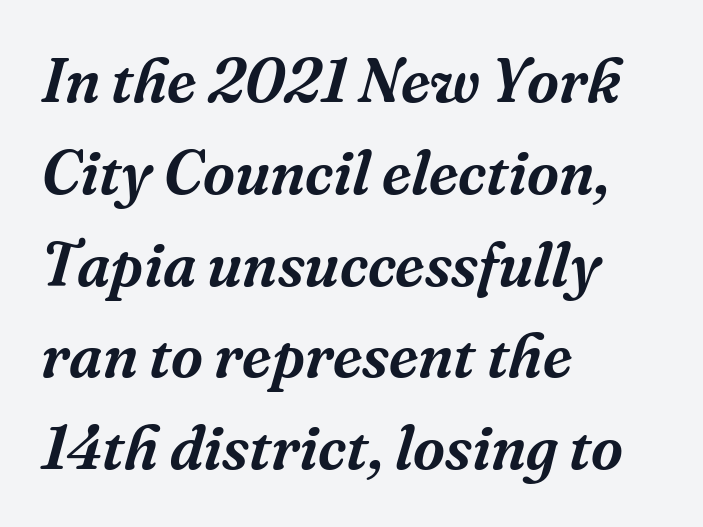
Q: Is the text italic (slanted)? A: Yes, it leans right by about 16 degrees.
Q: Is the typeface a serif or a sans-serif typeface? A: Serif.
Q: Is the text underlined? A: No.
Q: How is the paragraph aligned? A: Left-aligned.
Q: Is the spacing between letters normal or unusually wide? A: Normal.
Q: Is the spacing between lines tight, normal or loose? A: Normal.
Q: Width (condensed, normal, or wide)? A: Normal.
Q: Stroke contrast? A: Medium.
Q: x-height? A: Medium.
Q: Monospaced? A: No.
